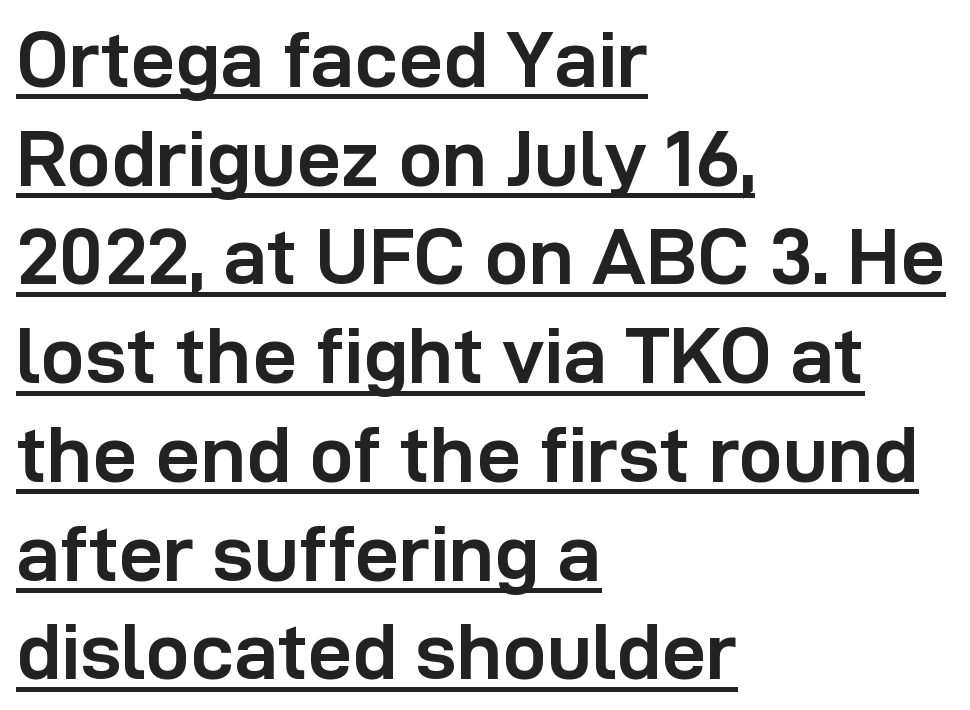
A normal amount of white space separates one row of letters from the next. This is roman type, the default non-slanted kind. The rag falls on the right side of this text block. Look at the bottom of the vertical strokes: they stop flat, with no serifs. Nobody touched the tracking dial on this one.
